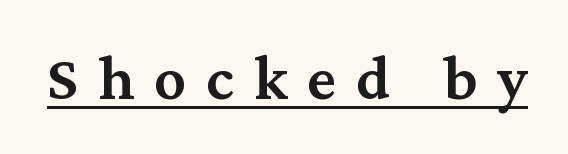
{"serif": "yes", "italic": "no", "bold": "semi", "weight": "semibold", "width": "normal", "stroke_contrast": "medium", "x_height": "medium", "monospaced": "no", "underline": "yes", "letter_spacing": "wide", "letter_spacing_em": 0.31, "glyph_px": 64}
